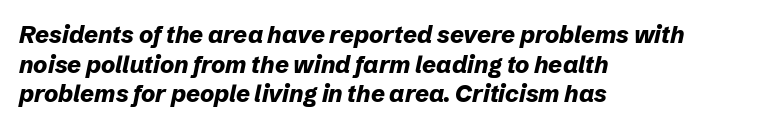
Is the type slanted? Yes — the strokes lean at a clear angle. Has an underline been added? It has not. What weight is shown? A full bold with thick strokes. Characters follow at the spacing the type designer built in.
